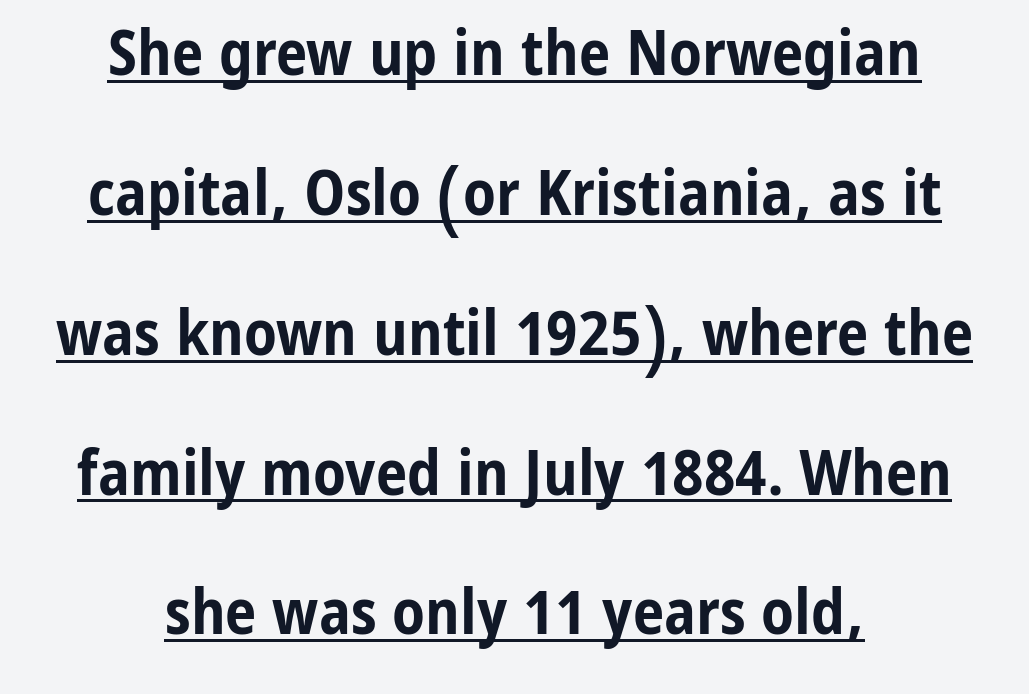
The image shows 63 px bold, condensed sans-serif type, upright; set centered, loose line spacing (2.22x), normal letter spacing, underlined; low stroke contrast and a medium x-height.
